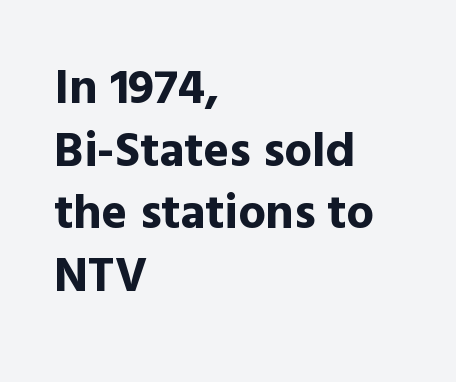
Q: Is the text bold? A: Yes.
Q: Is the text italic (slanted)? A: No, it is upright.
Q: Is the typeface a serif or a sans-serif typeface? A: Sans-serif.
Q: Is the text underlined? A: No.
Q: How is the paragraph aligned? A: Left-aligned.
Q: Is the spacing between letters normal or unusually wide? A: Normal.
Q: Is the spacing between lines tight, normal or loose? A: Normal.
Q: Width (condensed, normal, or wide)? A: Normal.
Q: x-height? A: Medium.
Q: Monospaced? A: No.
